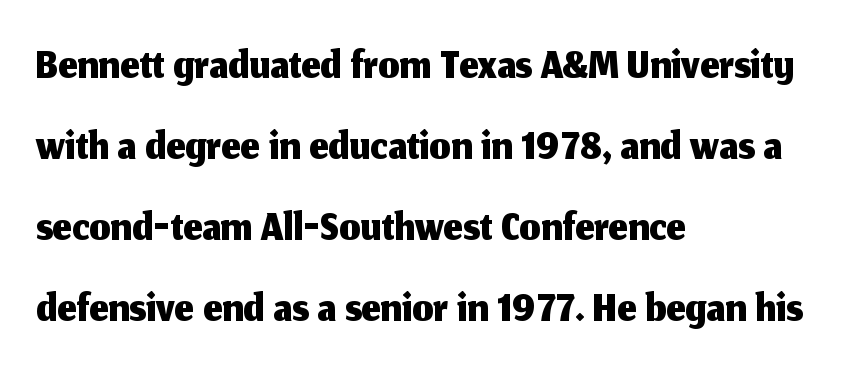
The image shows 67 px sans-serif type, upright; set left-aligned, line spacing 1.21x, normal letter spacing, not underlined; medium stroke contrast and a medium x-height.
